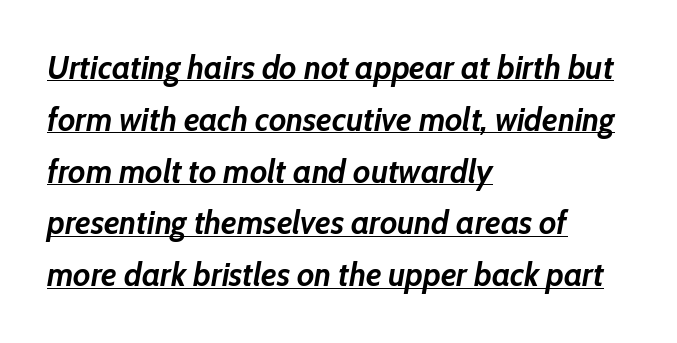
The whole block is typeset with a tilt. Every letter is thick-stroked: bold, no question. Line spacing here is normal. Descenders here cross a horizontal rule under the line.
